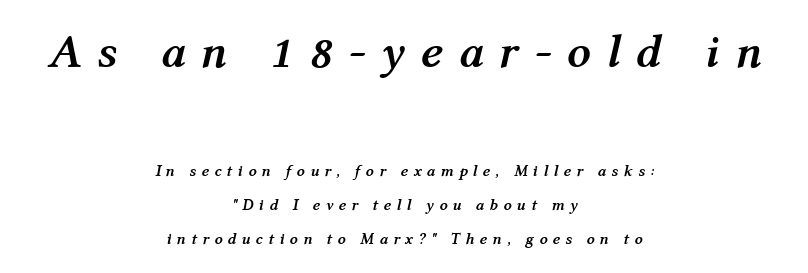
Has an underline been added? It has not. Every character sits at an angle, as italics do. Each new line begins a long way beneath the previous one. Glyph-to-glyph distance is far greater than everyday printed text. The letters advance in unequal steps, a hallmark of proportional type.
